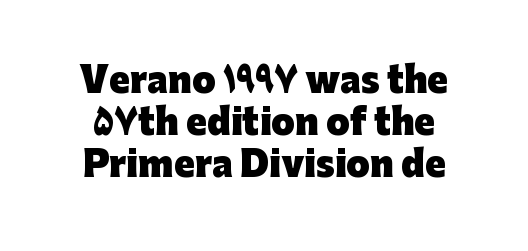
The image shows 34 px heavy sans-serif type, upright; set line spacing 1.23x, normal letter spacing, not underlined; low stroke contrast and a medium x-height.
